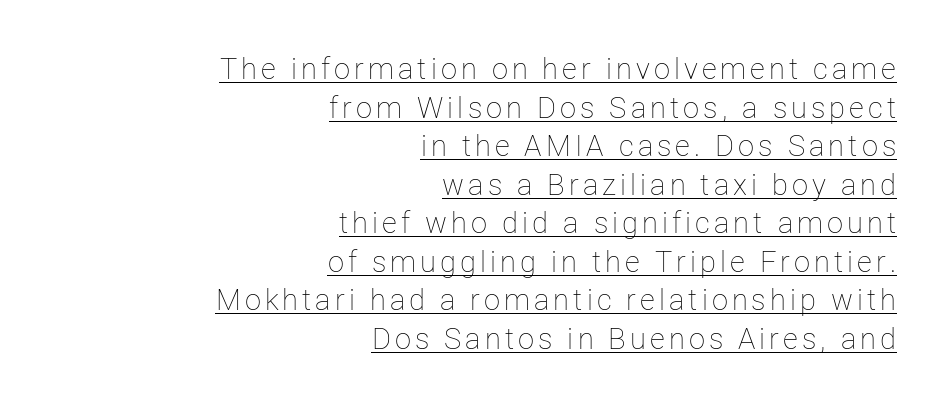
{"italic": "no", "bold": "no", "weight": "thin", "width": "normal", "stroke_contrast": "low", "x_height": "medium", "monospaced": "no", "underline": "yes", "align": "right", "line_spacing": "normal", "line_spacing_ratio": 1.33, "glyph_px": 29}
